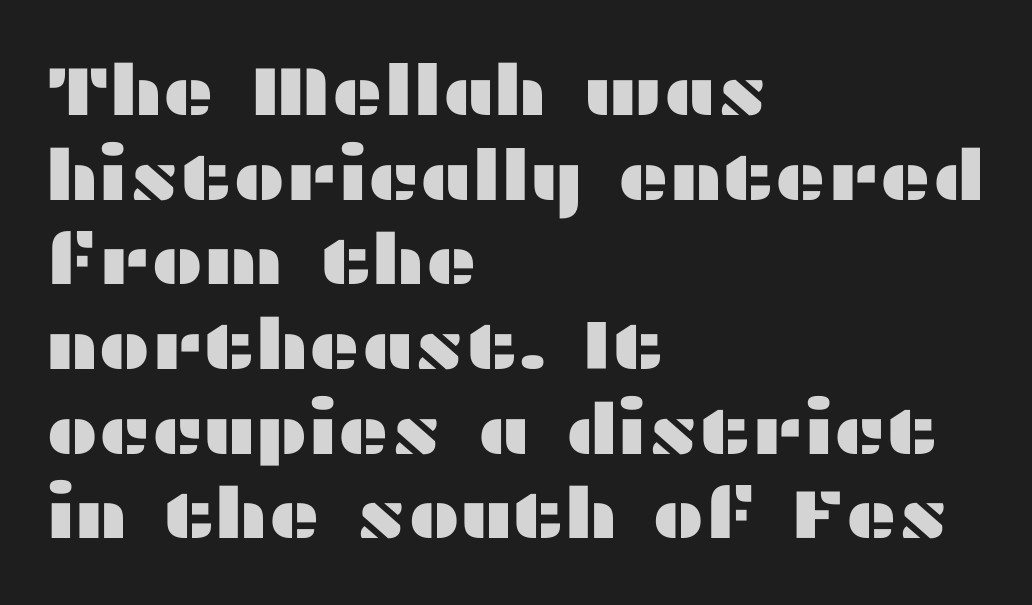
Underline: absent. Varying glyph widths throughout — classic text-font behaviour. These lines keep a tight, regular rhythm from letter to letter. Line beginnings align vertically; line endings do not.
